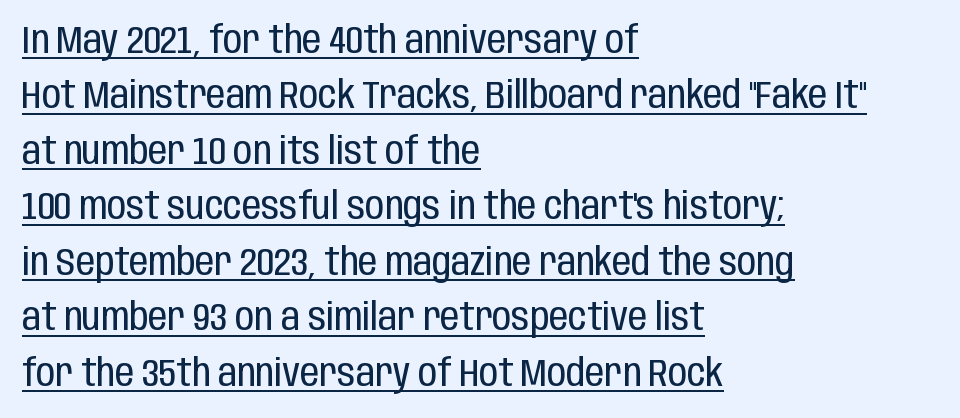
The block of text has a typical density, with ordinary space between rows. The face used here is proportionally spaced, like ordinary book or web type. Words appear dense and cohesive because spacing is normal. The designer went with a sans here, leaving each stem footless. Compared with undecorated copy, this sample adds a rule below the words.
